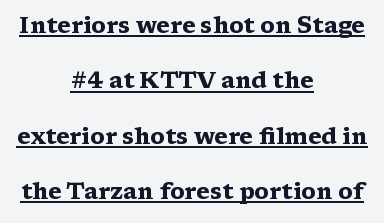
Heavy-handed strokes throughout: this text is bold. Students, observe: this is what heavily led, spacious text looks like. Short note: letters normally spaced. Every word sits above its own underline. The lines in this sample share a center point and differ in where they start and stop. Italic: no, the glyphs are upright roman.
